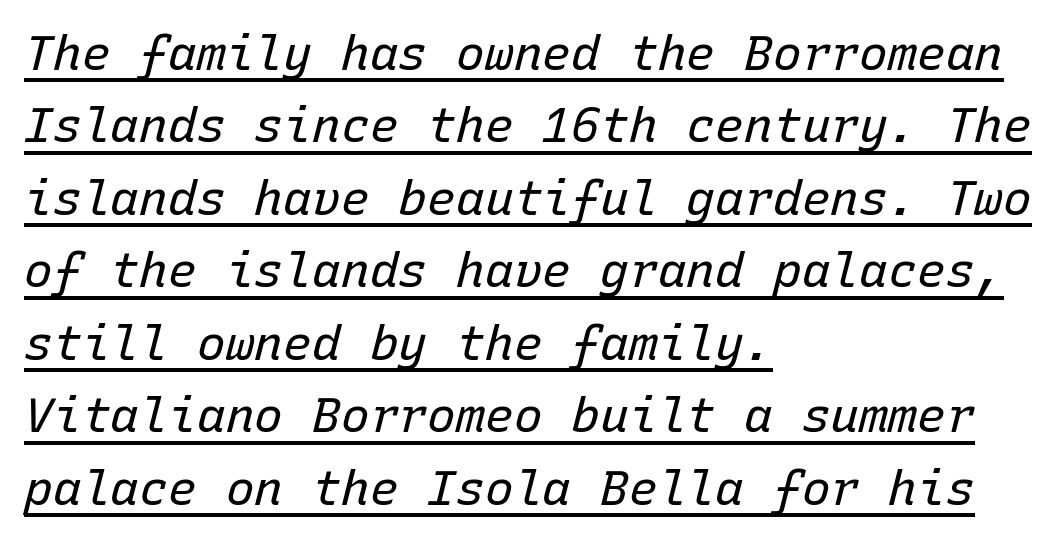
Q: Is the text bold? A: No.
Q: Is the text italic (slanted)? A: Yes, it leans right by about 15 degrees.
Q: Is the text underlined? A: Yes.
Q: How is the paragraph aligned? A: Left-aligned.
Q: Is the spacing between letters normal or unusually wide? A: Normal.
Q: Is the spacing between lines tight, normal or loose? A: Normal.
Q: Width (condensed, normal, or wide)? A: Normal.
Q: Stroke contrast? A: Low.
Q: x-height? A: Medium.
Q: Monospaced? A: Yes.
